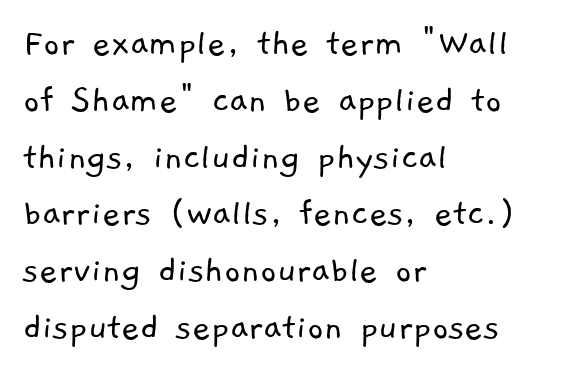
Does extra space separate the letters? No, they use regular spacing. The typesetter chose a ragged-right arrangement here. On a weight scale, this lands at 450 or below. The space directly below the letters is spotless.
